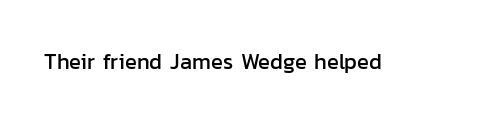
Q: Is the text italic (slanted)? A: No, it is upright.
Q: Is the text underlined? A: No.
Q: Is the spacing between letters normal or unusually wide? A: Normal.
